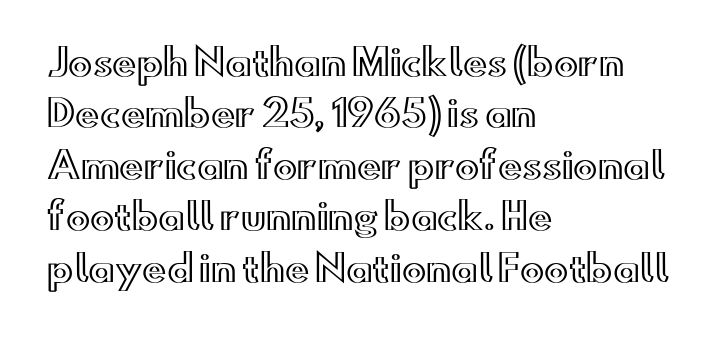
Compared with a centered layout, this one pins lines to the left instead. Glyph-to-glyph distance matches everyday printed text. Evenly set lines give the paragraph a standard silhouette. Varying glyph widths throughout — classic text-font behaviour. This is the regular roman posture of the typeface.
